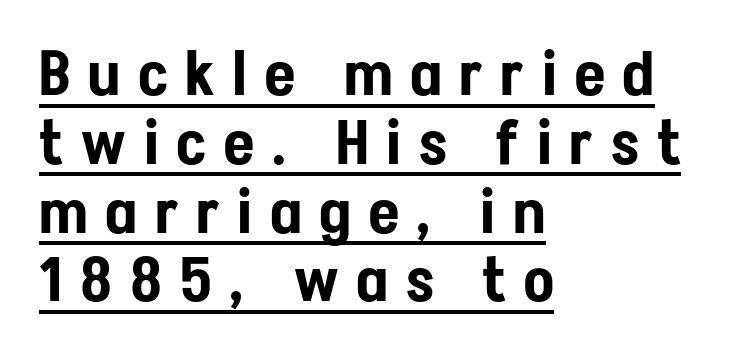
Q: Is the text italic (slanted)? A: No, it is upright.
Q: Is the typeface a serif or a sans-serif typeface? A: Sans-serif.
Q: Is the text underlined? A: Yes.
Q: How is the paragraph aligned? A: Left-aligned.
Q: Is the spacing between letters normal or unusually wide? A: Unusually wide.
Q: Is the spacing between lines tight, normal or loose? A: Tight.
Q: Width (condensed, normal, or wide)? A: Condensed.
Q: Stroke contrast? A: Low.
Q: x-height? A: Medium.
Q: Monospaced? A: No.
